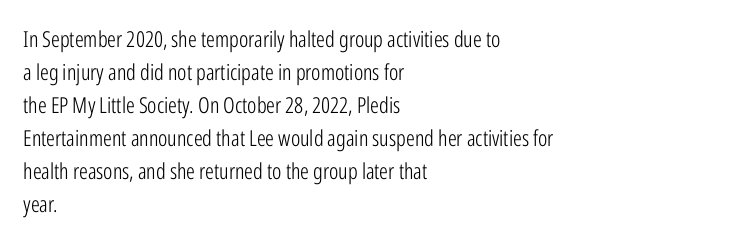
{"italic": "no", "bold": "no", "underline": "no", "align": "left", "line_spacing": "normal", "line_spacing_ratio": 1.5, "letter_spacing": "normal", "letter_spacing_em": 0.0, "glyph_px": 22}
